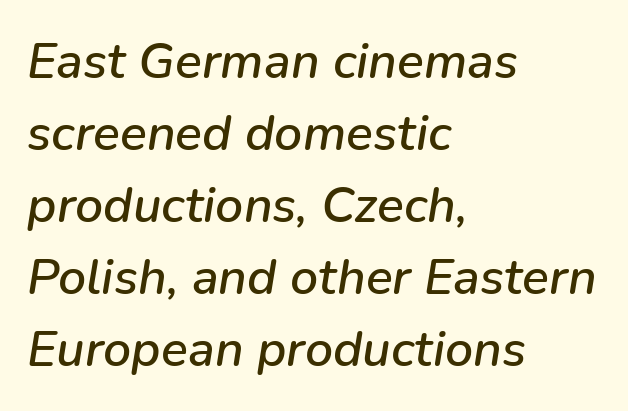
The image shows 50 px text type, italic (leaning right); set left-aligned, normal line spacing (1.44x), normal letter spacing, not underlined; low stroke contrast and a medium x-height.
